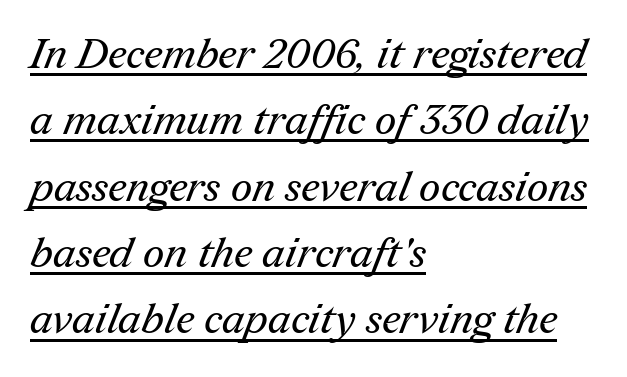
Q: Is the text bold? A: No.
Q: Is the typeface a serif or a sans-serif typeface? A: Serif.
Q: Is the text underlined? A: Yes.
Q: How is the paragraph aligned? A: Left-aligned.
Q: Is the spacing between letters normal or unusually wide? A: Normal.
Q: Is the spacing between lines tight, normal or loose? A: Normal.
Q: Width (condensed, normal, or wide)? A: Normal.
Q: Stroke contrast? A: Medium.
Q: x-height? A: Medium.
Q: Monospaced? A: No.
